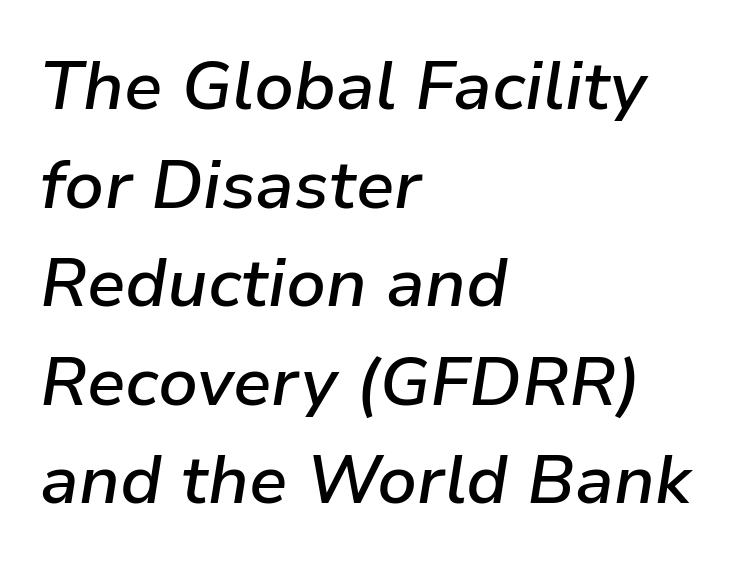
{"italic": "yes", "lean": "right", "slant_degrees": 9, "bold": "semi", "weight": "semibold", "width": "normal", "stroke_contrast": "low", "x_height": "medium", "monospaced": "no", "underline": "no", "align": "left", "line_spacing": "normal", "line_spacing_ratio": 1.45, "letter_spacing": "normal", "letter_spacing_em": 0.0, "glyph_px": 68}
